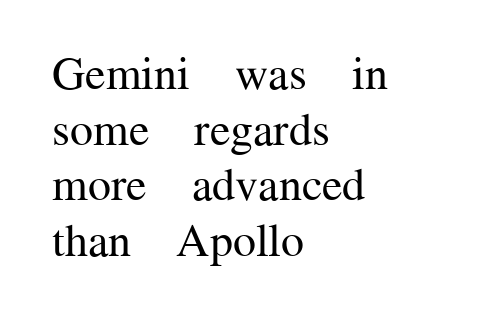
{"serif": "yes", "italic": "no", "bold": "no", "weight": "regular", "width": "normal", "stroke_contrast": "medium", "x_height": "medium", "monospaced": "no", "underline": "no", "align": "left", "line_spacing_ratio": 1.21, "letter_spacing": "normal", "letter_spacing_em": 0.0, "glyph_px": 46}
